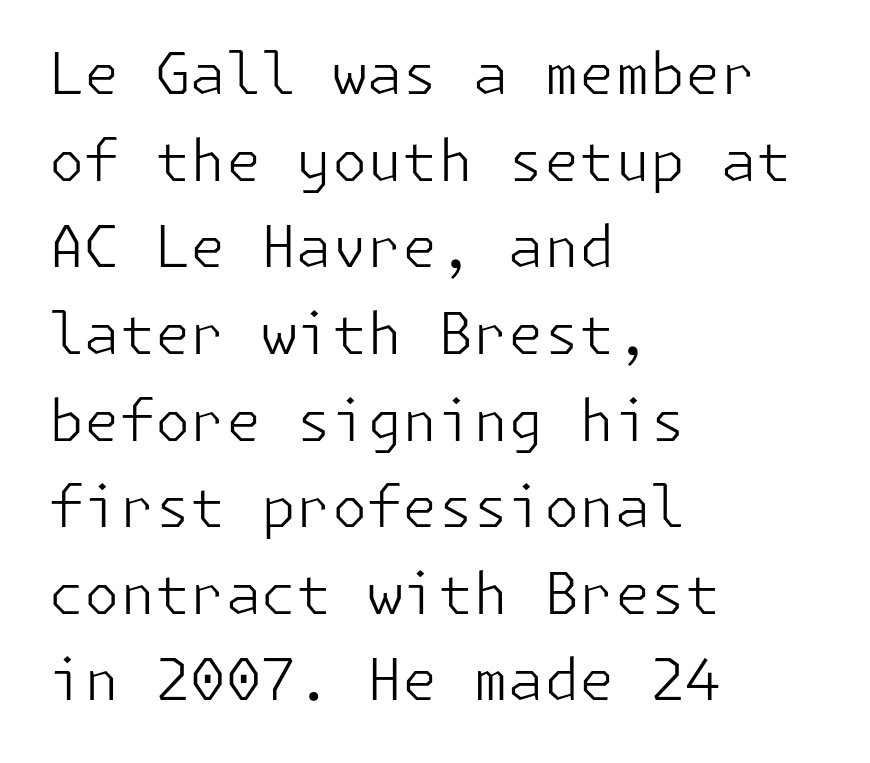
{"serif": "no", "italic": "no", "bold": "no", "weight": "light", "width": "normal", "stroke_contrast": "low", "x_height": "medium", "underline": "no", "align": "left", "line_spacing": "normal", "line_spacing_ratio": 1.52, "letter_spacing": "normal", "letter_spacing_em": 0.0, "glyph_px": 57}
